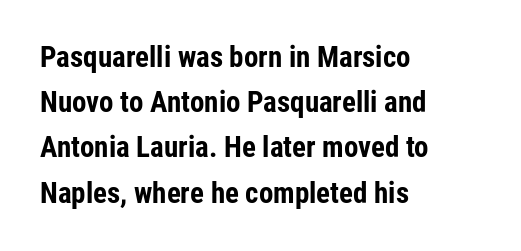
{"serif": "no", "italic": "no", "bold": "yes", "weight": "bold", "width": "condensed", "stroke_contrast": "low", "x_height": "medium", "monospaced": "no", "underline": "no", "align": "left", "line_spacing": "normal", "line_spacing_ratio": 1.56, "letter_spacing": "normal", "letter_spacing_em": 0.0, "glyph_px": 29}
